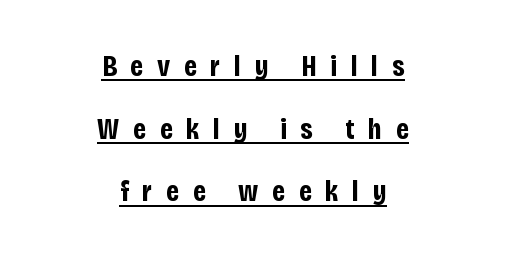
Q: Is the text bold? A: Yes.
Q: Is the text italic (slanted)? A: No, it is upright.
Q: Is the typeface a serif or a sans-serif typeface? A: Sans-serif.
Q: Is the text underlined? A: Yes.
Q: How is the paragraph aligned? A: Centered.
Q: Is the spacing between letters normal or unusually wide? A: Unusually wide.
Q: Is the spacing between lines tight, normal or loose? A: Loose.
Q: Width (condensed, normal, or wide)? A: Condensed.
Q: Stroke contrast? A: Low.
Q: x-height? A: Large.
Q: Monospaced? A: No.
